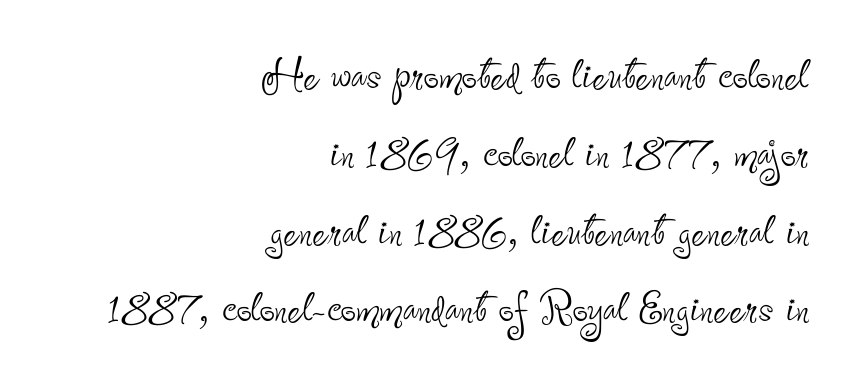
{"serif": "no", "bold": "no", "weight": "thin", "width": "condensed", "stroke_contrast": "low", "x_height": "small", "monospaced": "no", "underline": "no", "align": "right", "line_spacing": "normal", "line_spacing_ratio": 1.44, "letter_spacing": "normal", "letter_spacing_em": 0.0, "glyph_px": 54}
